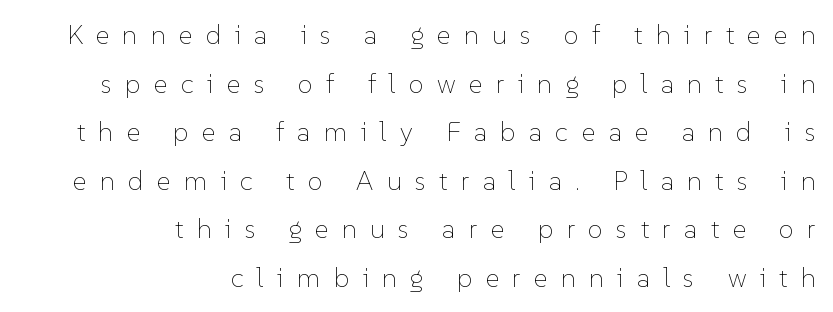
Ordinary non-slanted type is in use. Is this a heavy cut? Hardly; it is regular or lighter. The letterforms stand isolated, each surrounded by extra space. Layout note: lines flush right. Quick note: underline off.
